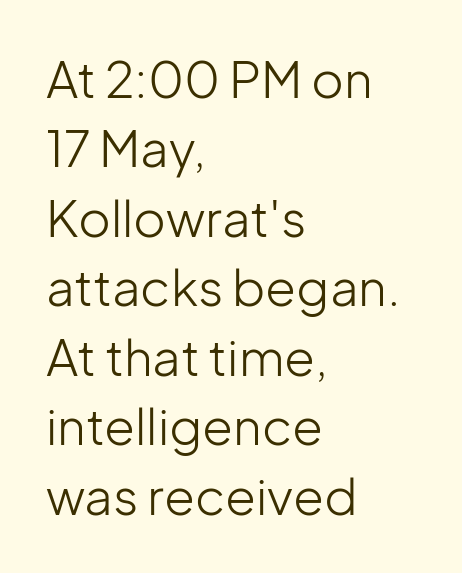
Q: Is the text bold? A: No.
Q: Is the text italic (slanted)? A: No, it is upright.
Q: Is the typeface a serif or a sans-serif typeface? A: Sans-serif.
Q: Is the text underlined? A: No.
Q: How is the paragraph aligned? A: Left-aligned.
Q: Is the spacing between letters normal or unusually wide? A: Normal.
Q: Is the spacing between lines tight, normal or loose? A: Normal.
Q: Width (condensed, normal, or wide)? A: Normal.
Q: Stroke contrast? A: Low.
Q: x-height? A: Medium.
Q: Monospaced? A: No.
